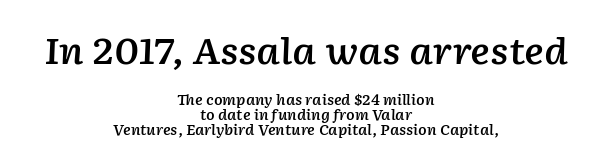
Q: Is the text bold? A: Semi-bold.
Q: Is the text italic (slanted)? A: Yes, it leans right by about 2 degrees.
Q: Is the text underlined? A: No.
Q: How is the paragraph aligned? A: Centered.
Q: Is the spacing between letters normal or unusually wide? A: Normal.
Q: Is the spacing between lines tight, normal or loose? A: Tight.
Q: Which block of text is set in a larger size, the first (top) or the second (bottom)? A: The first (top) one.
Q: Width (condensed, normal, or wide)? A: Normal.
Q: Stroke contrast? A: Low.
Q: x-height? A: Medium.
Q: Monospaced? A: No.
